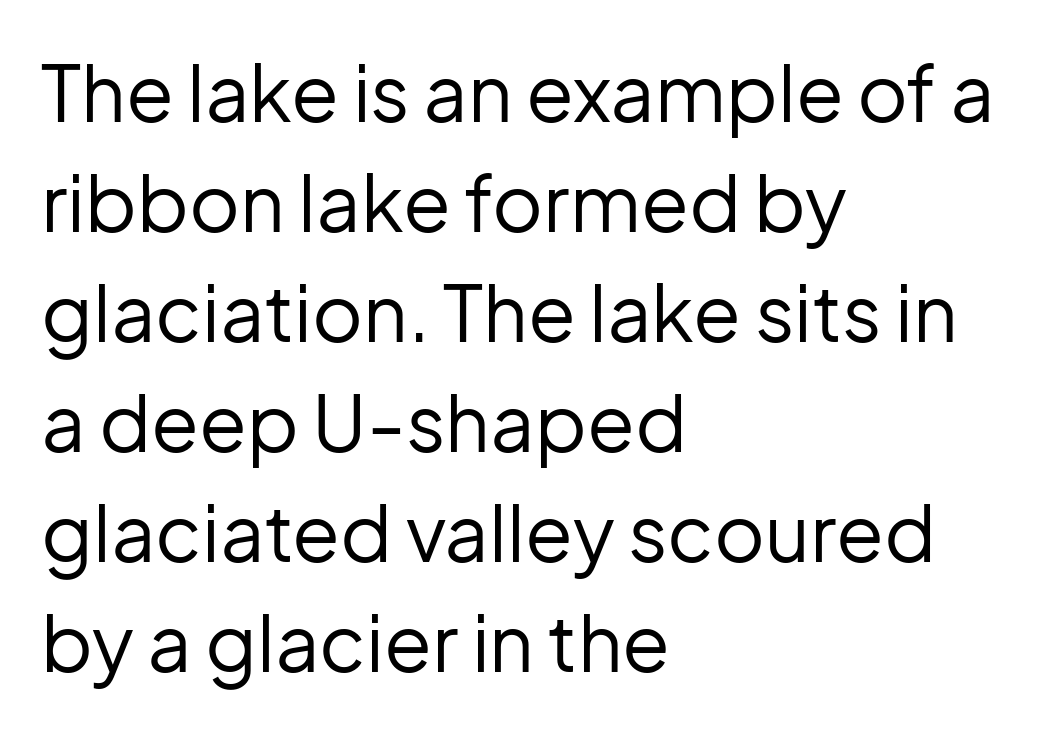
The image shows 78 px regular-weight sans-serif type, upright; set left-aligned, normal line spacing (1.41x), normal letter spacing, not underlined; low stroke contrast and a medium x-height.
